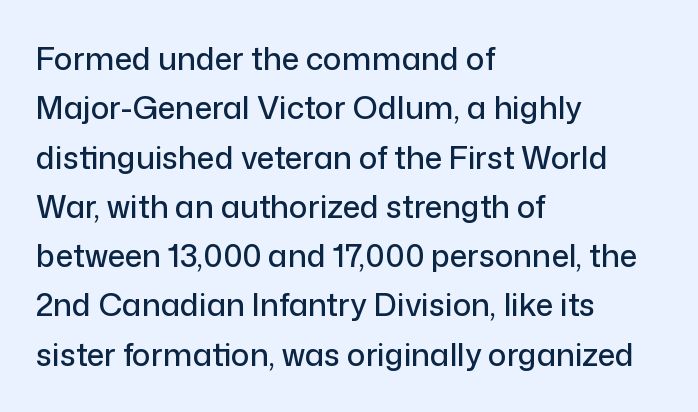
{"serif": "no", "italic": "no", "width": "normal", "stroke_contrast": "low", "x_height": "medium", "monospaced": "no", "underline": "no", "align": "left", "line_spacing": "normal", "line_spacing_ratio": 1.59, "letter_spacing": "normal", "letter_spacing_em": 0.0, "glyph_px": 31}
